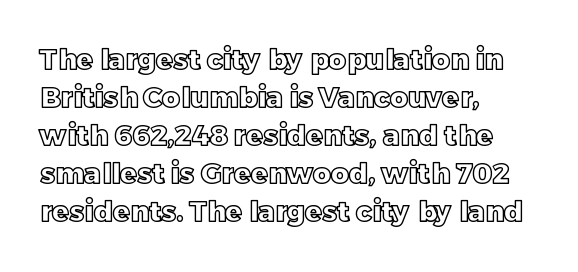
Q: Is the text italic (slanted)? A: No, it is upright.
Q: Is the text underlined? A: No.
Q: How is the paragraph aligned? A: Left-aligned.
Q: Is the spacing between letters normal or unusually wide? A: Normal.
Q: Is the spacing between lines tight, normal or loose? A: Normal.
Q: Width (condensed, normal, or wide)? A: Normal.
Q: x-height? A: Large.
Q: Monospaced? A: No.
